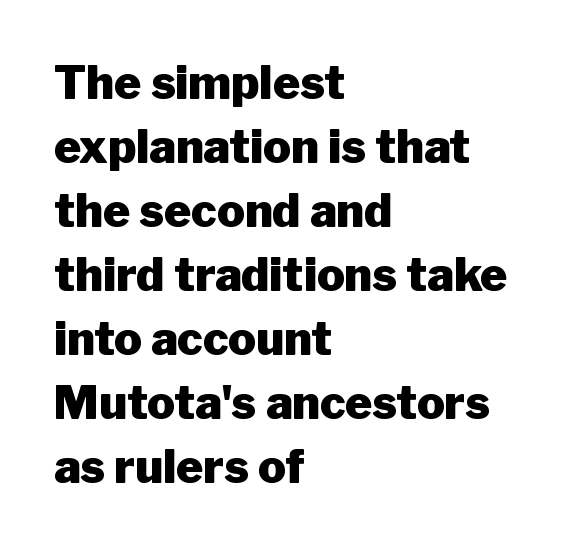
Q: Is the text bold? A: Yes.
Q: Is the text italic (slanted)? A: No, it is upright.
Q: Is the typeface a serif or a sans-serif typeface? A: Sans-serif.
Q: Is the text underlined? A: No.
Q: How is the paragraph aligned? A: Left-aligned.
Q: Is the spacing between letters normal or unusually wide? A: Normal.
Q: Is the spacing between lines tight, normal or loose? A: Normal.
Q: Width (condensed, normal, or wide)? A: Normal.
Q: Stroke contrast? A: Low.
Q: x-height? A: Medium.
Q: Monospaced? A: No.
